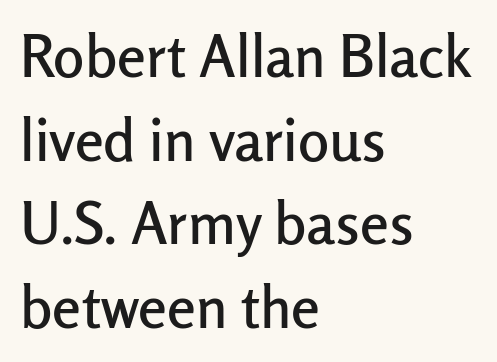
The passage is arranged the way most books set body copy — flush left. Is this a fixed-width face? No — the glyphs have proportional, varying widths. The vertical gap from one line to the next is medium. Check where the strokes stop: nothing finishes them off — pure sans.
